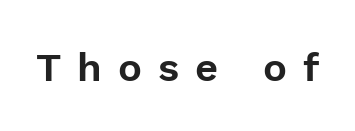
Q: Is the text italic (slanted)? A: No, it is upright.
Q: Is the typeface a serif or a sans-serif typeface? A: Sans-serif.
Q: Is the text underlined? A: No.
Q: Is the spacing between letters normal or unusually wide? A: Unusually wide.
Q: Width (condensed, normal, or wide)? A: Normal.
Q: x-height? A: Medium.
Q: Monospaced? A: No.
